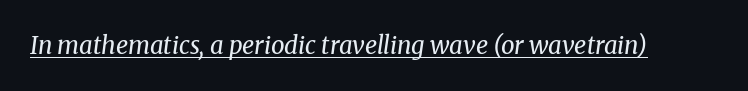
Q: Is the text bold? A: No.
Q: Is the text italic (slanted)? A: Yes, it leans right by about 8 degrees.
Q: Is the text underlined? A: Yes.
Q: Is the spacing between letters normal or unusually wide? A: Normal.
